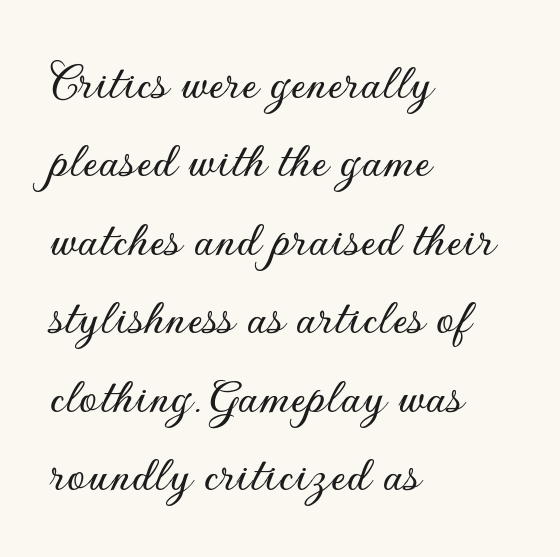
Are there feet on the stems? There aren't — it's a sans. Alignment: flush left. What's the leading like? Ordinary, nothing unusual.
